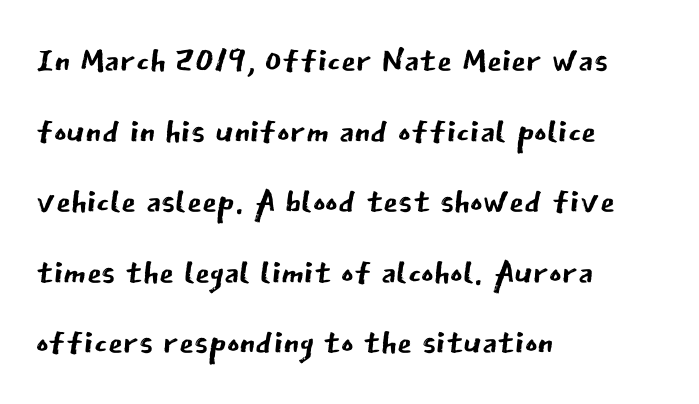
{"serif": "no", "italic": "no", "bold": "no", "weight": "regular", "width": "normal", "stroke_contrast": "low", "x_height": "medium", "monospaced": "no", "underline": "no", "align": "left", "line_spacing": "normal", "line_spacing_ratio": 1.47, "letter_spacing": "normal", "letter_spacing_em": 0.0, "glyph_px": 48}
